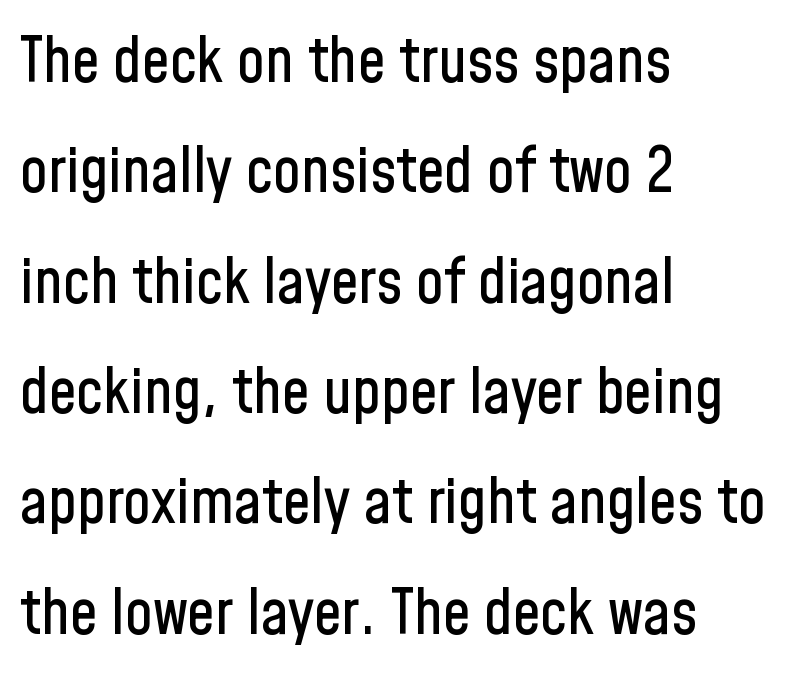
Notice how the passage keeps a crisp vertical edge on the left only. Every character sits straight up, as roman type does. Nope, no serifs anywhere on these letters. Varying glyph widths throughout — classic text-font behaviour.
